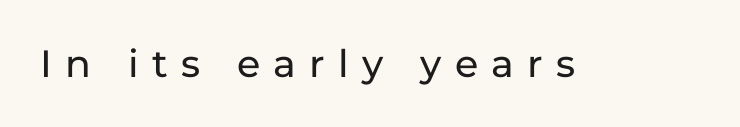
Quick note: underline off. What kind of face is this? One without serifs — a sans. The typography opts for an upright posture over an oblique one. Letter spacing: wide. Varying glyph widths throughout — classic text-font behaviour.
